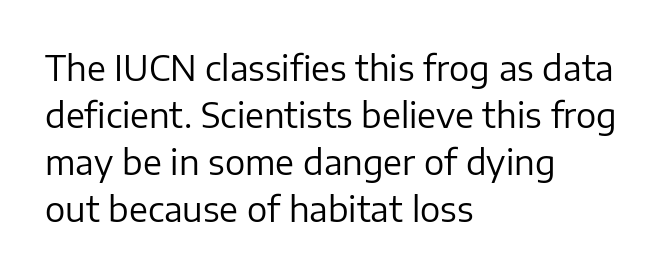
Normally led — the rows are evenly, conventionally spaced. The font is comparable to plain body text, perhaps lighter. You can tell it's not italic because the verticals are truly vertical. Each word holds together tightly as a unit, with standard inter-letter gaps. The rendering uses natural spacing where letterforms have individual widths.
